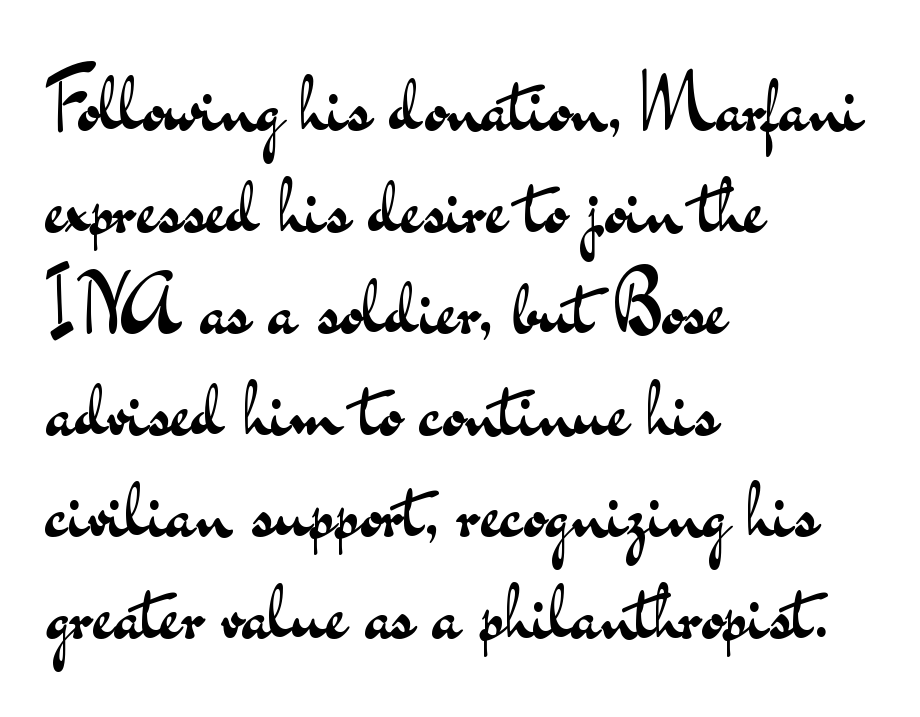
Q: Is the text bold? A: No.
Q: Is the text italic (slanted)? A: Yes.
Q: Is the typeface a serif or a sans-serif typeface? A: Sans-serif.
Q: Is the text underlined? A: No.
Q: How is the paragraph aligned? A: Left-aligned.
Q: Is the spacing between letters normal or unusually wide? A: Normal.
Q: Is the spacing between lines tight, normal or loose? A: Normal.
Q: Width (condensed, normal, or wide)? A: Wide.
Q: Stroke contrast? A: Medium.
Q: x-height? A: Small.
Q: Monospaced? A: No.
